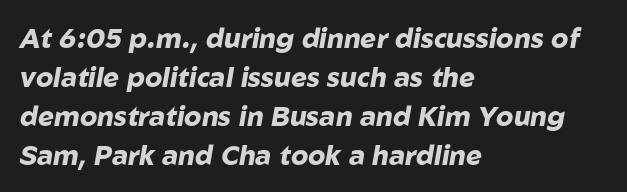
The image shows 27 px bold type, italic (leaning right); set left-aligned, normal line spacing (1.44x), normal letter spacing, not underlined.
